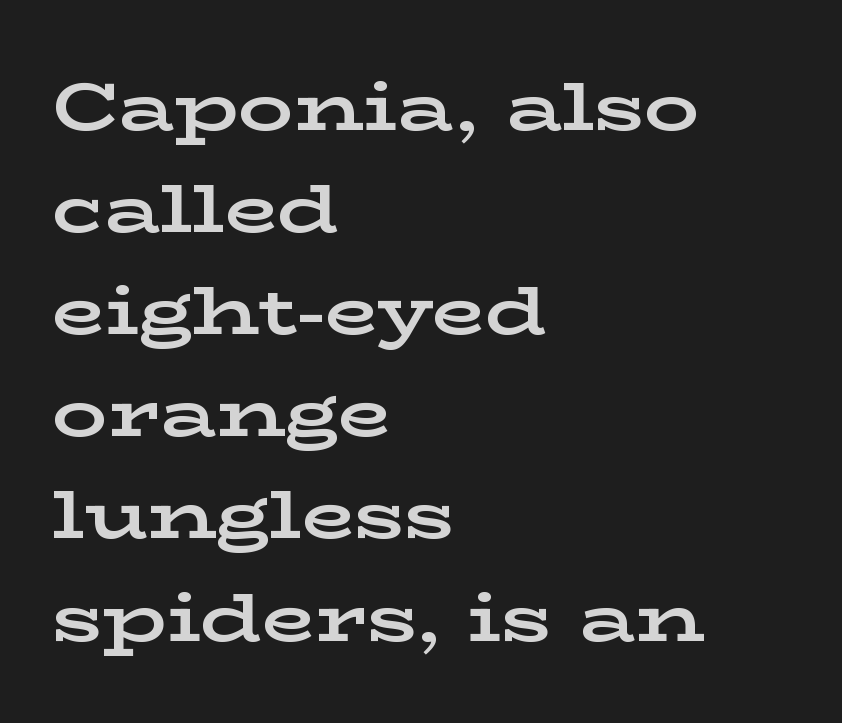
The image shows 69 px bold, wide serif type, upright; set left-aligned, normal line spacing (1.48x), normal letter spacing, not underlined; low stroke contrast and a medium x-height.
